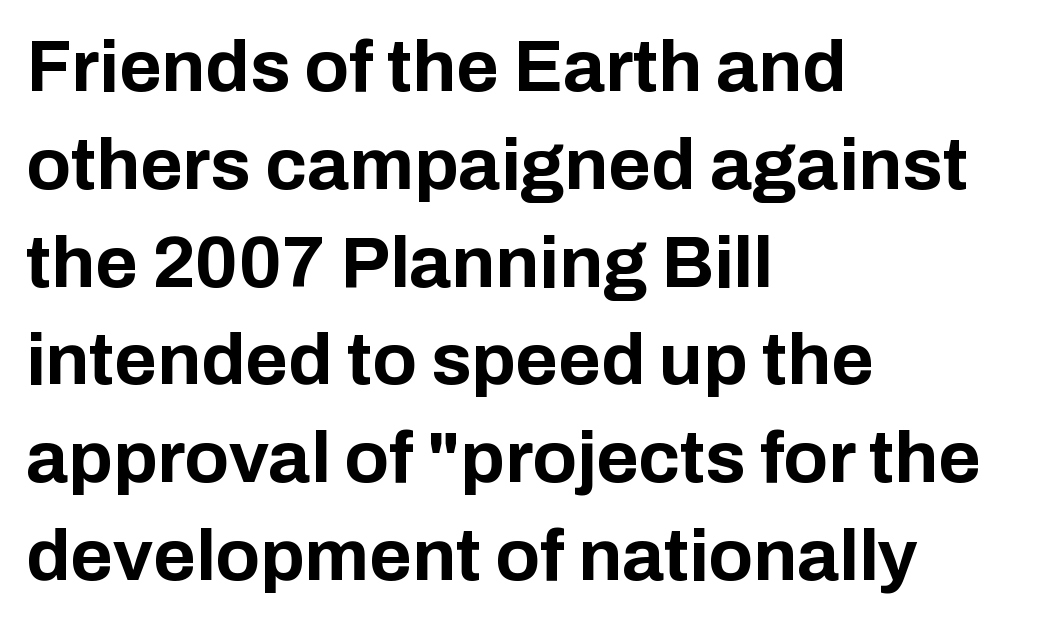
The glyphs in this specimen are sans serif. Notice how descenders clear the ascenders below comfortably — that's standard leading. The baseline area is clear. The passage shown has conventional tracking throughout. Proportional: the letters do not fall into vertical columns. Visually the block forms a straight wall on the left and a jagged coastline on the right.
